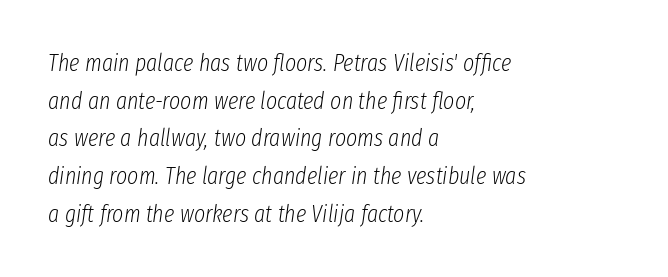
The image shows 24 px text type, italic (leaning right); set left-aligned, normal line spacing (1.57x), normal letter spacing, not underlined.
